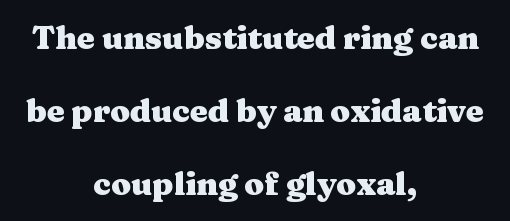
Q: Is the text bold? A: Yes.
Q: Is the text italic (slanted)? A: No, it is upright.
Q: Is the typeface a serif or a sans-serif typeface? A: Serif.
Q: Is the text underlined? A: No.
Q: How is the paragraph aligned? A: Centered.
Q: Is the spacing between letters normal or unusually wide? A: Normal.
Q: Is the spacing between lines tight, normal or loose? A: Loose.
Q: Width (condensed, normal, or wide)? A: Wide.
Q: Stroke contrast? A: Medium.
Q: x-height? A: Medium.
Q: Monospaced? A: No.
